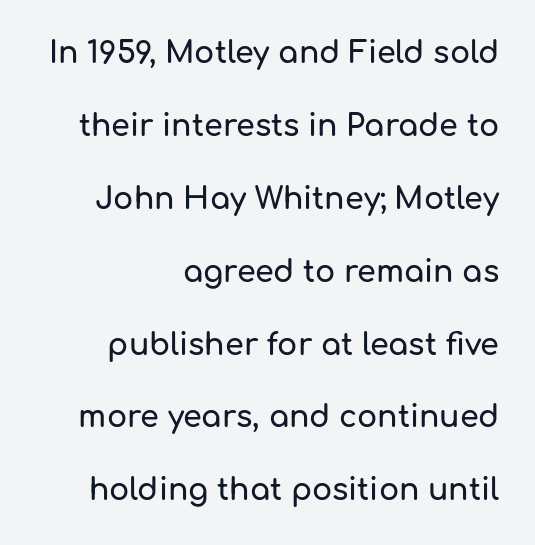
{"serif": "no", "italic": "no", "width": "normal", "stroke_contrast": "low", "x_height": "medium", "monospaced": "no", "underline": "no", "align": "right", "line_spacing": "loose", "line_spacing_ratio": 2.43, "letter_spacing": "normal", "letter_spacing_em": 0.0, "glyph_px": 30}
